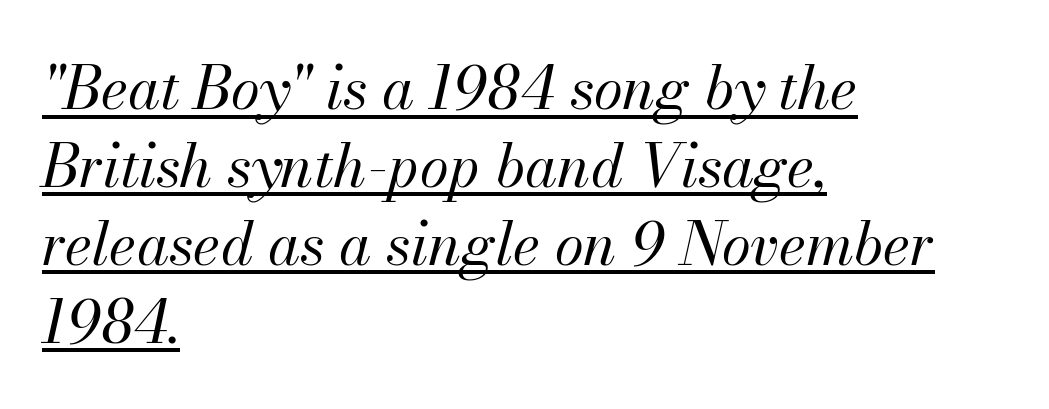
The image shows 59 px regular-weight type, italic (leaning right); set left-aligned, normal line spacing (1.32x), normal letter spacing, underlined; medium stroke contrast and a small x-height.
